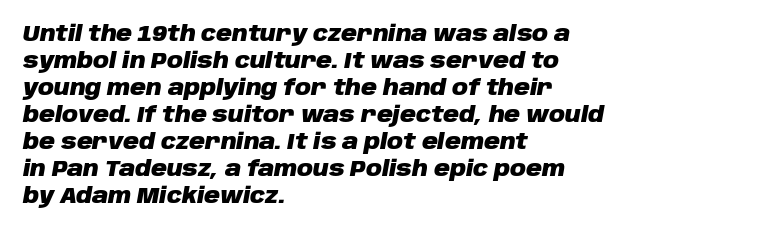
The image shows 22 px bold type, italic (leaning right); set left-aligned, line spacing 1.23x, normal letter spacing, not underlined.
